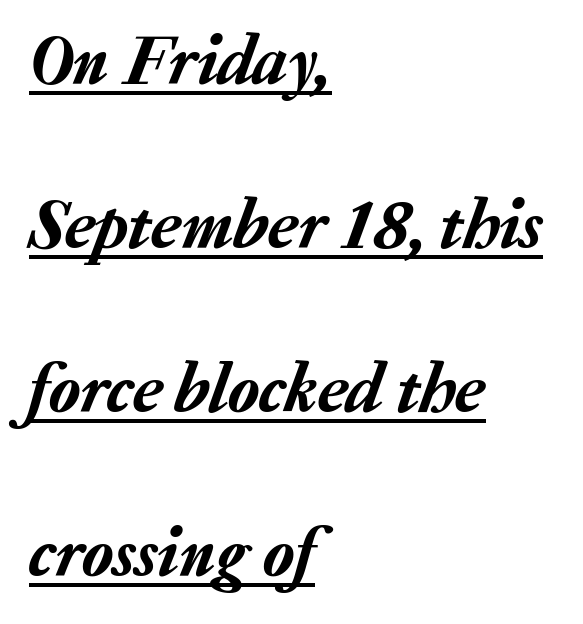
Compared with typical body copy, the letter spacing here is the same. Spacing verdict: proportional, widths tailored to each character. The passage shown is underscored from start to finish. Looking at the ascenders, they clearly lean. Regarding leading, the lines here are spaced well apart. Short and long lines alike share a common starting point at left.
